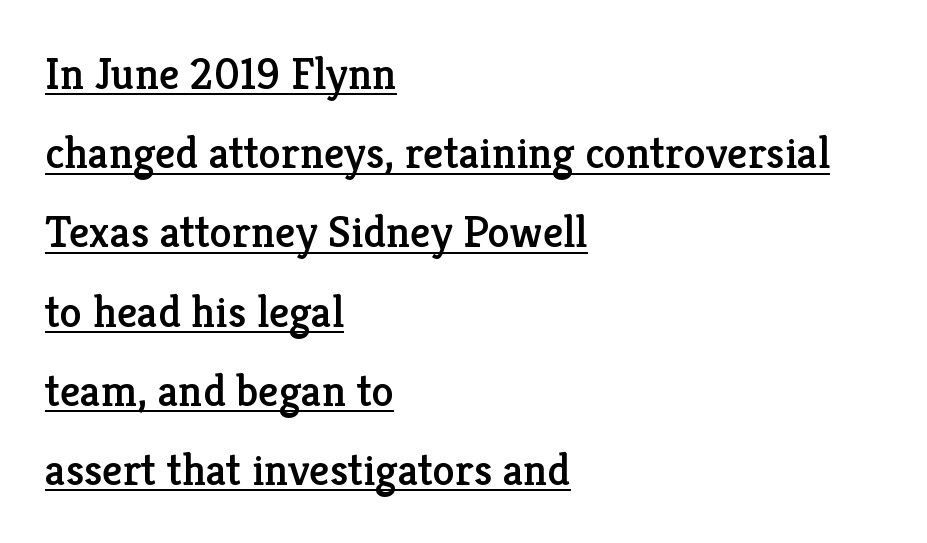
The image shows 45 px serif type, upright; set left-aligned, line spacing 1.76x, normal letter spacing, underlined; low stroke contrast and a medium x-height.
